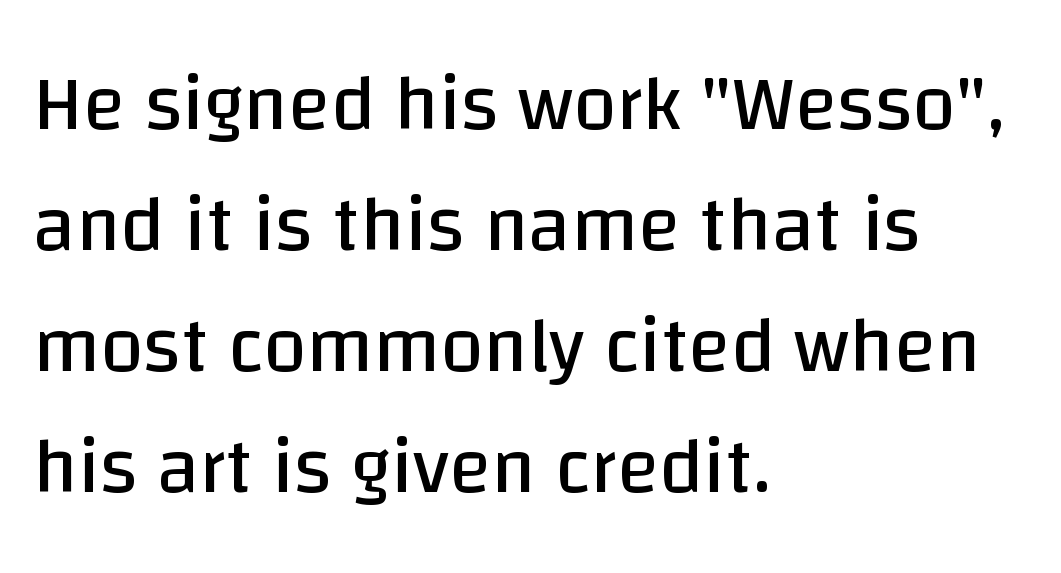
Q: Is the text bold? A: No.
Q: Is the text italic (slanted)? A: No, it is upright.
Q: Is the typeface a serif or a sans-serif typeface? A: Sans-serif.
Q: Is the text underlined? A: No.
Q: How is the paragraph aligned? A: Left-aligned.
Q: Is the spacing between letters normal or unusually wide? A: Normal.
Q: Is the spacing between lines tight, normal or loose? A: Normal.
Q: Width (condensed, normal, or wide)? A: Normal.
Q: Stroke contrast? A: Low.
Q: x-height? A: Large.
Q: Monospaced? A: No.
